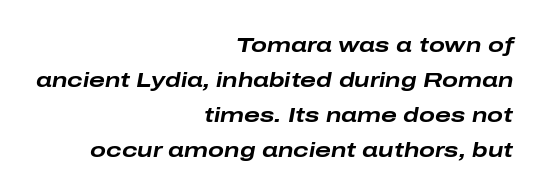
{"italic": "yes", "lean": "right", "slant_degrees": 10, "bold": "yes", "underline": "no", "align": "right", "line_spacing": "normal", "line_spacing_ratio": 1.67, "letter_spacing": "normal", "letter_spacing_em": 0.0, "glyph_px": 21}
